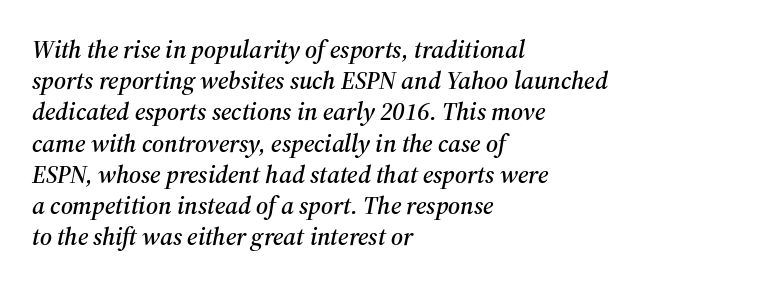
The rendering anchors every line to the left-hand side. The type is set solid horizontally, with unmodified tracking. Descender tails drop into unmarked territory. If you measured baseline to baseline, you'd find a middling distance.
